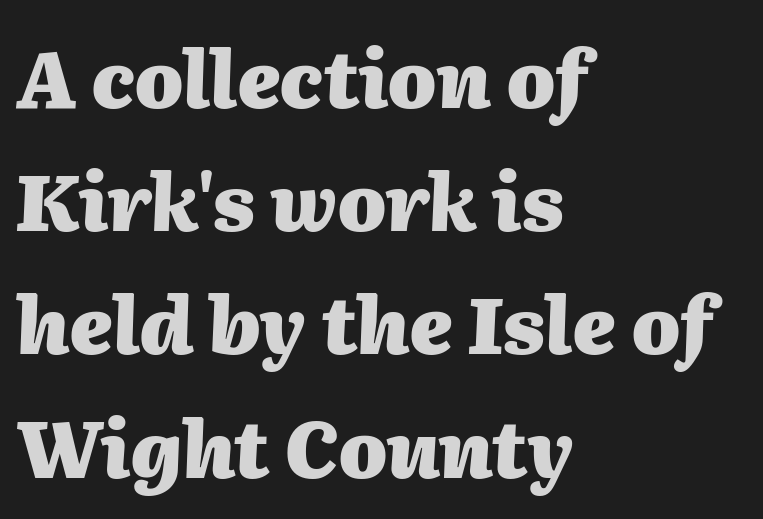
The image shows 78 px heavy type, italic (leaning right); set left-aligned, normal line spacing (1.58x), normal letter spacing, not underlined; medium stroke contrast and a medium x-height.
